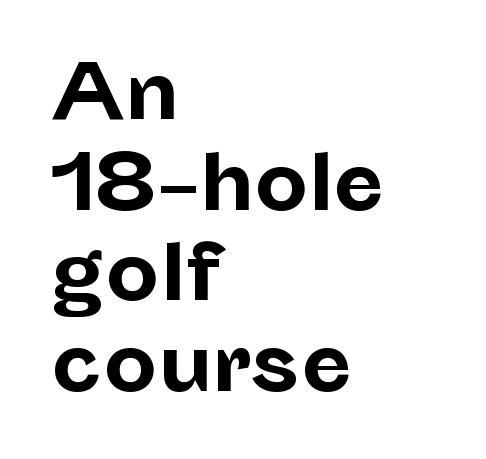
{"serif": "no", "italic": "no", "bold": "yes", "weight": "bold", "width": "normal", "stroke_contrast": "low", "x_height": "medium", "monospaced": "no", "underline": "no", "align": "left", "line_spacing_ratio": 1.21, "letter_spacing": "normal", "letter_spacing_em": 0.0, "glyph_px": 75}
